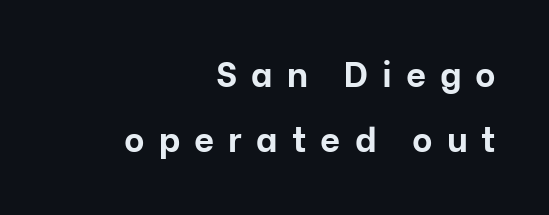
Q: Is the text bold? A: Yes.
Q: Is the text italic (slanted)? A: No, it is upright.
Q: Is the typeface a serif or a sans-serif typeface? A: Sans-serif.
Q: Is the text underlined? A: No.
Q: How is the paragraph aligned? A: Right-aligned.
Q: Is the spacing between letters normal or unusually wide? A: Unusually wide.
Q: Width (condensed, normal, or wide)? A: Normal.
Q: Stroke contrast? A: Low.
Q: x-height? A: Medium.
Q: Monospaced? A: No.
